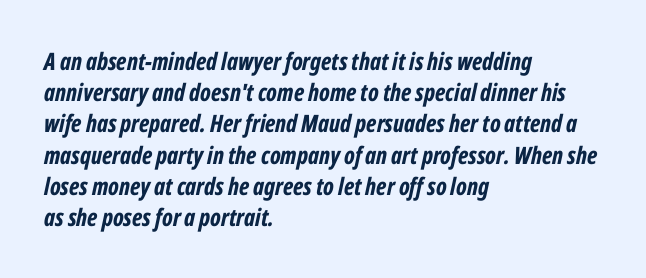
When letters slant like this, we call the style italic. Summary of weight: heavy, a full bold. Rule under the text: the space is simply empty. Vertically, the passage feels balanced, rows spaced as you'd expect. The ragged edge is on the right, which tells us the setting is flush left. Does extra space separate the letters? No, they use regular spacing.
